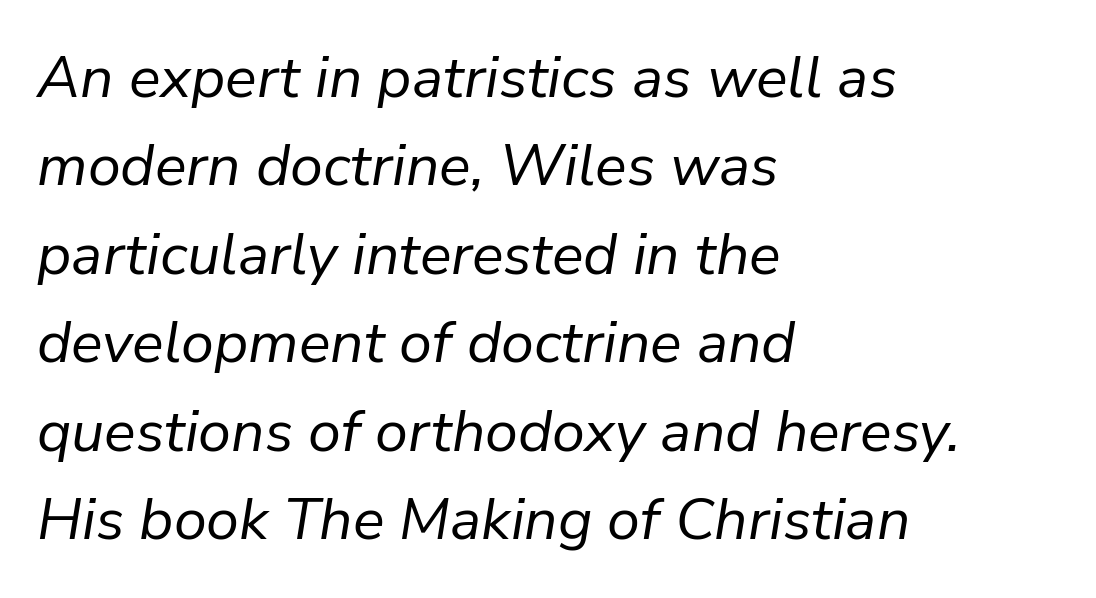
Standard letterfit; no display-style spreading of the glyphs. The space between consecutive lines is moderate. A typesetter would call this proportional, since set widths differ per character. The typeface has the unassuming heft of standard copy or less. These lines were composed using italics.
